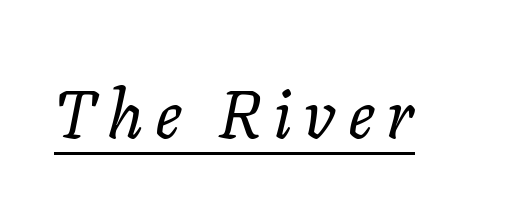
{"italic": "yes", "lean": "right", "slant_degrees": 11, "bold": "no", "weight": "regular", "width": "normal", "stroke_contrast": "low", "x_height": "medium", "monospaced": "no", "underline": "yes", "glyph_px": 67}
